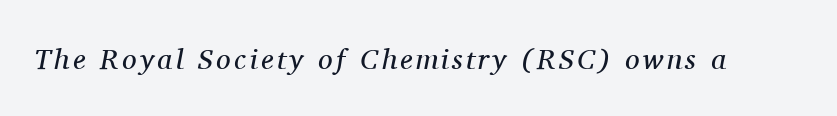
Q: Is the text bold? A: No.
Q: Is the text italic (slanted)? A: Yes, it leans right by about 11 degrees.
Q: Is the typeface a serif or a sans-serif typeface? A: Serif.
Q: Is the text underlined? A: No.
Q: Width (condensed, normal, or wide)? A: Normal.
Q: Stroke contrast? A: Medium.
Q: x-height? A: Medium.
Q: Monospaced? A: No.
